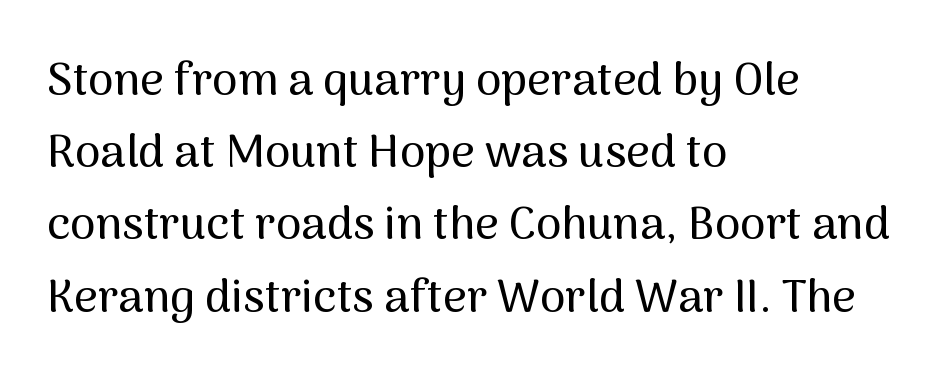
Quick note: interline space is typical. Visually the block forms a straight wall on the left and a jagged coastline on the right. It's the straight-up-and-down kind of type. No feet cap the strokes, marking this as sans-serif type. Nobody touched the tracking dial on this one. These lines are rendered in a variable-pitch font.
